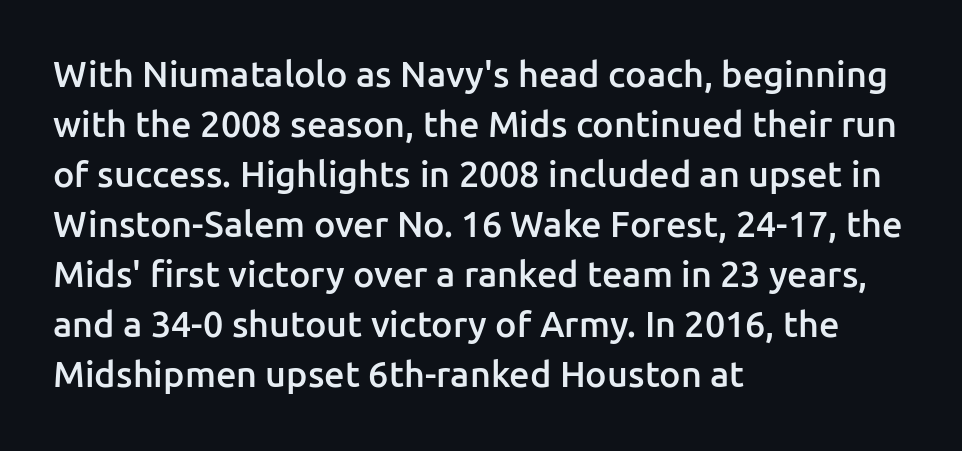
The image shows 36 px semibold sans-serif type, upright; set left-aligned, normal line spacing (1.39x), normal letter spacing, not underlined; low stroke contrast and a medium x-height.
